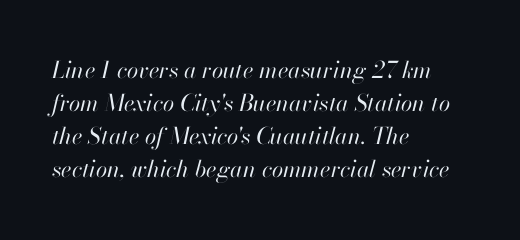
Bold? No — there's no thickening of the strokes. Letter spacing: default. The rows are spaced the way most documents space them. This rendering features lettering with no underline.
